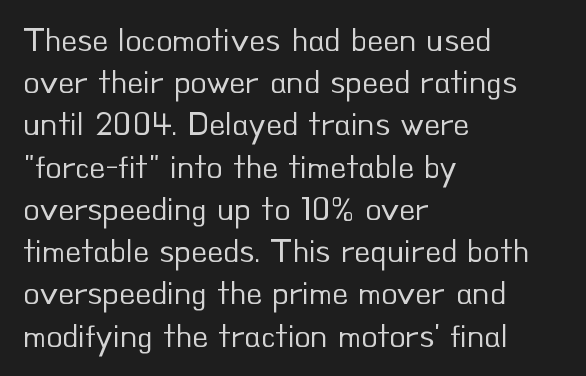
The lines are quadded left. The words here are not underlined. You could not count columns in this text — the font is proportionally spaced. This rendering leaves character spacing at its baseline value.
